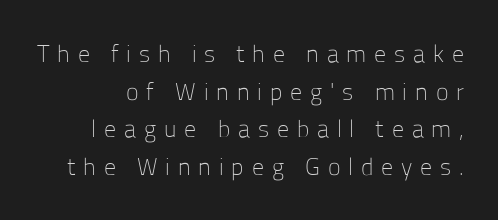
{"italic": "no", "bold": "no", "underline": "no", "line_spacing": "normal", "line_spacing_ratio": 1.57, "letter_spacing": "wide", "letter_spacing_em": 0.33, "glyph_px": 24}
